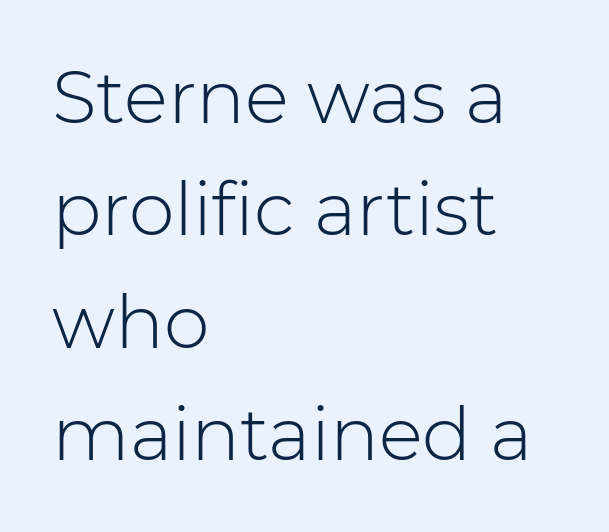
The specimen omits any rule beneath the text block's lines. Grotesque or geometric, the face here clearly has no serifs. Weight: in the light-to-regular range. Notice how descenders clear the ascenders below comfortably — that's standard leading. Horizontally, the lines are justified to the leading edge only.
